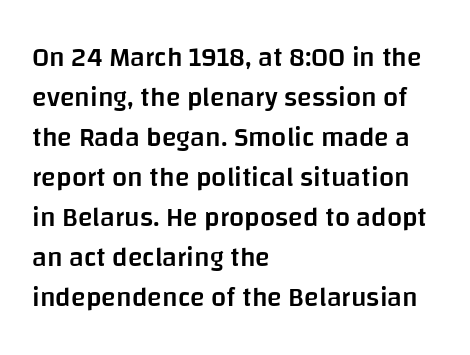
Q: Is the text bold? A: Semi-bold.
Q: Is the text italic (slanted)? A: No, it is upright.
Q: Is the text underlined? A: No.
Q: How is the paragraph aligned? A: Left-aligned.
Q: Is the spacing between letters normal or unusually wide? A: Normal.
Q: Is the spacing between lines tight, normal or loose? A: Normal.
